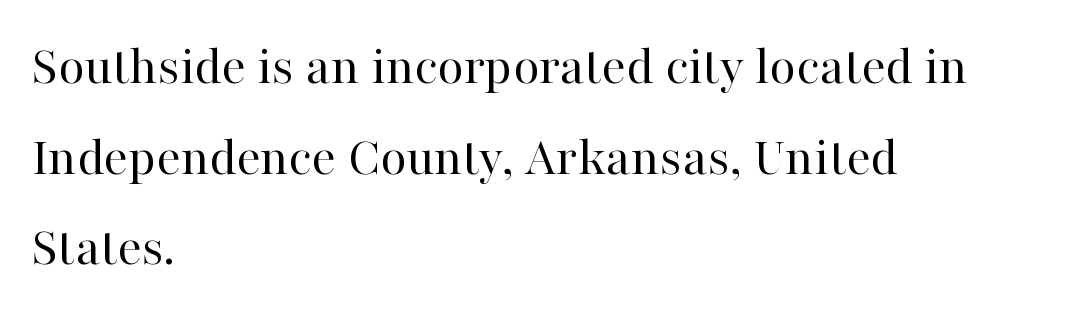
Q: Is the text bold? A: No.
Q: Is the text italic (slanted)? A: No, it is upright.
Q: Is the typeface a serif or a sans-serif typeface? A: Serif.
Q: Is the text underlined? A: No.
Q: How is the paragraph aligned? A: Left-aligned.
Q: Is the spacing between letters normal or unusually wide? A: Normal.
Q: Is the spacing between lines tight, normal or loose? A: Normal.
Q: Width (condensed, normal, or wide)? A: Normal.
Q: Stroke contrast? A: High.
Q: x-height? A: Medium.
Q: Monospaced? A: No.
